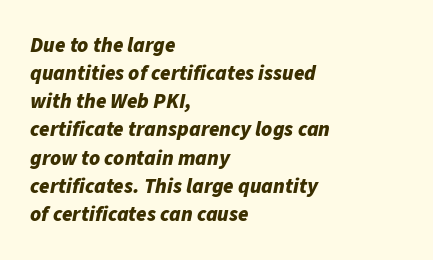
Q: Is the text bold? A: Yes.
Q: Is the text italic (slanted)? A: Yes, it leans right by about 11 degrees.
Q: Is the text underlined? A: No.
Q: How is the paragraph aligned? A: Left-aligned.
Q: Is the spacing between letters normal or unusually wide? A: Normal.
Q: Is the spacing between lines tight, normal or loose? A: Normal.
